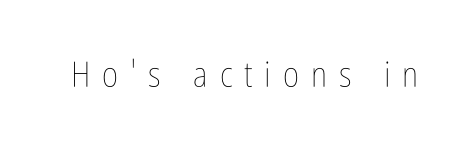
Q: Is the text bold? A: No.
Q: Is the text italic (slanted)? A: No, it is upright.
Q: Is the text underlined? A: No.
Q: Is the spacing between letters normal or unusually wide? A: Unusually wide.
Q: Width (condensed, normal, or wide)? A: Condensed.
Q: Stroke contrast? A: Low.
Q: x-height? A: Medium.
Q: Monospaced? A: No.
